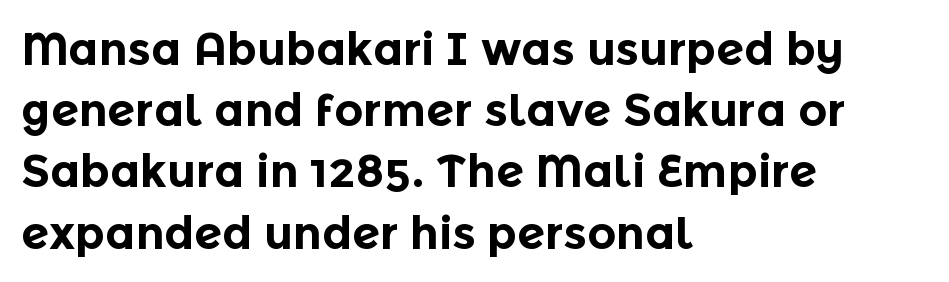
The image shows 45 px bold sans-serif type, upright; set left-aligned, normal line spacing (1.36x), normal letter spacing, not underlined; a medium x-height.
